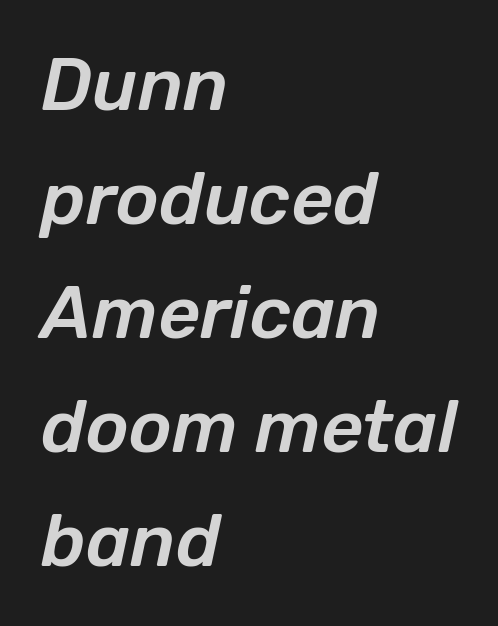
The image shows 73 px text type, italic (leaning right); set left-aligned, normal line spacing (1.56x), normal letter spacing, not underlined; low stroke contrast and a medium x-height.
